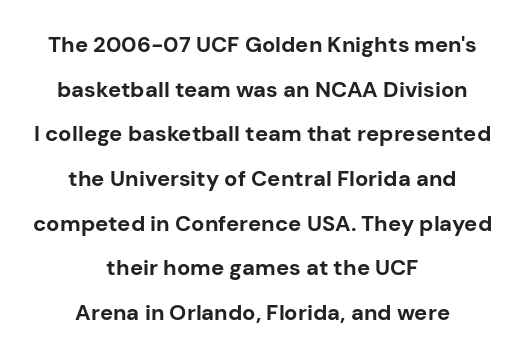
{"italic": "no", "bold": "yes", "underline": "no", "align": "center", "line_spacing": "loose", "line_spacing_ratio": 2.03, "letter_spacing": "normal", "letter_spacing_em": 0.0, "glyph_px": 22}
